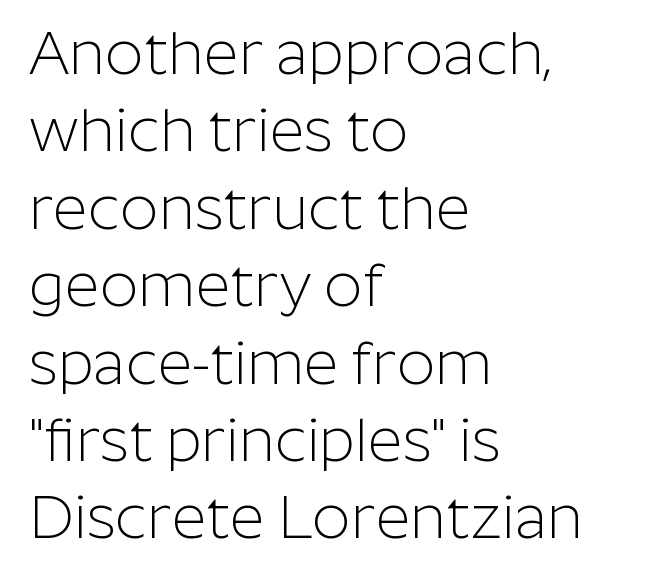
{"serif": "no", "italic": "no", "bold": "no", "weight": "light", "width": "normal", "stroke_contrast": "low", "x_height": "medium", "monospaced": "no", "underline": "no", "align": "left", "line_spacing": "normal", "line_spacing_ratio": 1.29, "letter_spacing": "normal", "letter_spacing_em": 0.0, "glyph_px": 60}
